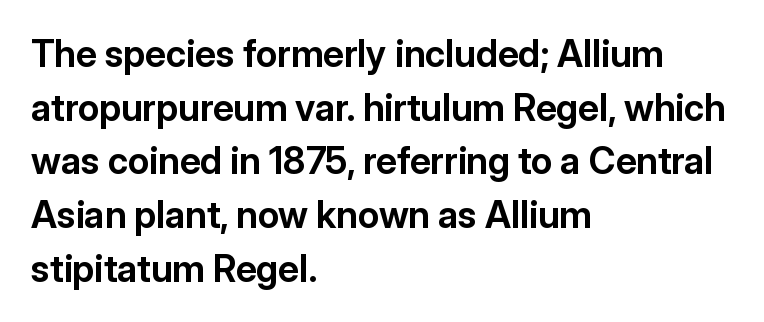
{"serif": "no", "italic": "no", "bold": "yes", "weight": "bold", "width": "normal", "stroke_contrast": "low", "x_height": "medium", "monospaced": "no", "underline": "no", "align": "left", "line_spacing": "normal", "line_spacing_ratio": 1.45, "letter_spacing": "normal", "letter_spacing_em": 0.0, "glyph_px": 37}
